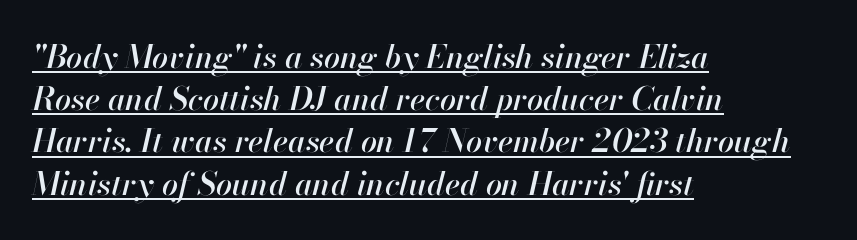
{"italic": "yes", "lean": "right", "slant_degrees": 13, "width": "normal", "stroke_contrast": "high", "x_height": "small", "monospaced": "no", "underline": "yes", "align": "left", "line_spacing": "normal", "line_spacing_ratio": 1.32, "letter_spacing": "normal", "letter_spacing_em": 0.0, "glyph_px": 32}
